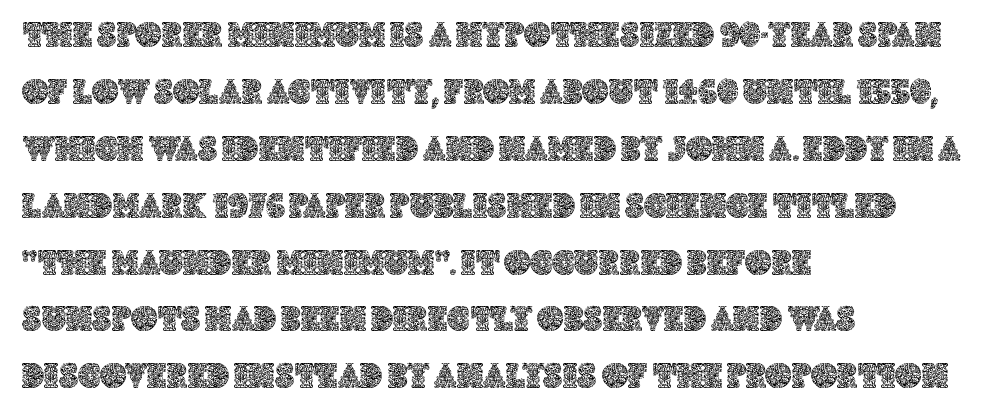
Q: Is the text italic (slanted)? A: No, it is upright.
Q: Is the text underlined? A: No.
Q: How is the paragraph aligned? A: Left-aligned.
Q: Is the spacing between letters normal or unusually wide? A: Normal.
Q: Is the spacing between lines tight, normal or loose? A: Normal.
Q: Width (condensed, normal, or wide)? A: Normal.
Q: x-height? A: Large.
Q: Monospaced? A: No.
